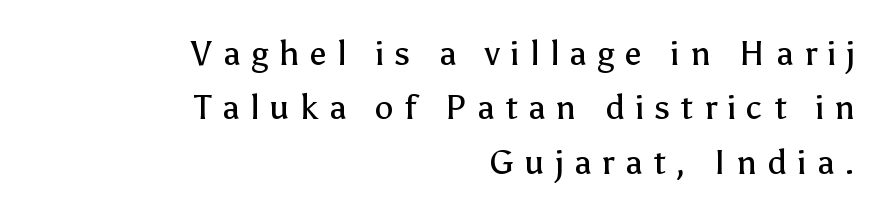
To sum up the face: it is a sans, with no serifs. Do the characters align in a grid? No, the font is proportional. This sample uses an upright cut, with every glyph sitting square on the baseline. Compared with a typical body face, this is equally light or lighter still.
